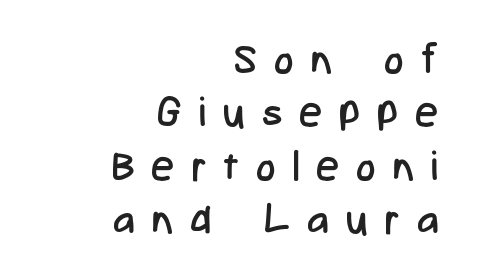
{"serif": "no", "italic": "no", "bold": "no", "weight": "regular", "width": "condensed", "stroke_contrast": "low", "x_height": "medium", "monospaced": "no", "underline": "no", "align": "right", "line_spacing": "normal", "line_spacing_ratio": 1.3, "letter_spacing": "wide", "letter_spacing_em": 0.42, "glyph_px": 41}
